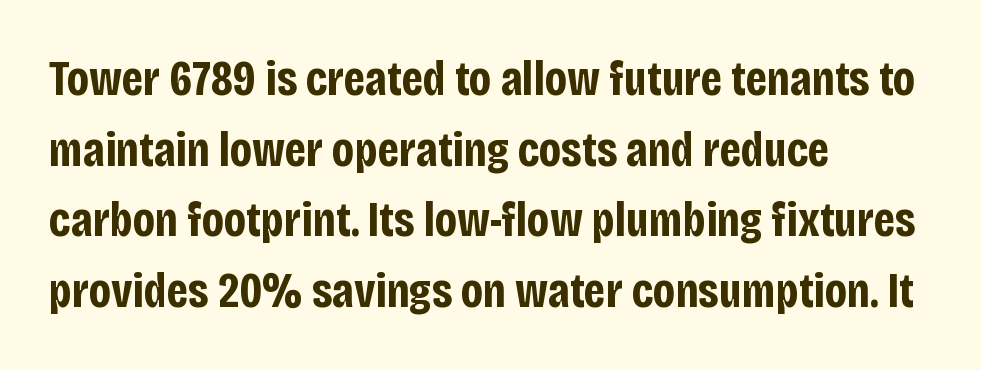
{"serif": "no", "italic": "no", "bold": "yes", "weight": "bold", "width": "condensed", "stroke_contrast": "low", "x_height": "large", "monospaced": "no", "underline": "no", "align": "left", "line_spacing": "normal", "line_spacing_ratio": 1.44, "letter_spacing": "normal", "letter_spacing_em": 0.0, "glyph_px": 49}
